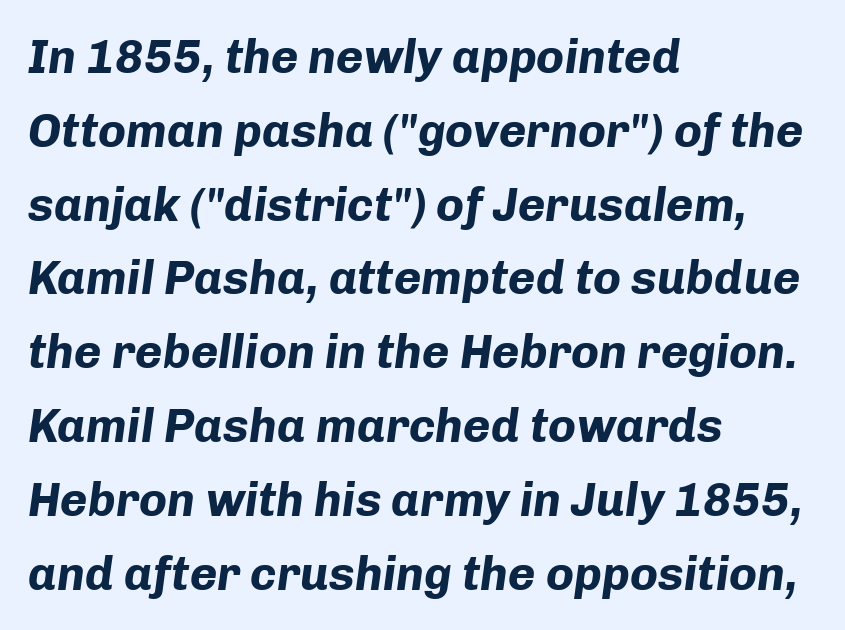
The image shows 47 px bold type, italic (leaning right); set left-aligned, normal line spacing (1.57x), normal letter spacing, not underlined; low stroke contrast and a medium x-height.
